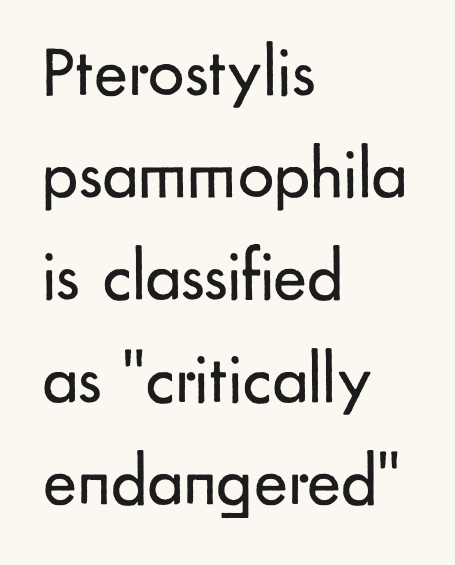
{"serif": "no", "italic": "no", "bold": "no", "weight": "regular", "width": "normal", "stroke_contrast": "low", "x_height": "small", "monospaced": "no", "underline": "no", "align": "left", "line_spacing": "normal", "line_spacing_ratio": 1.42, "letter_spacing": "normal", "letter_spacing_em": 0.0, "glyph_px": 72}
